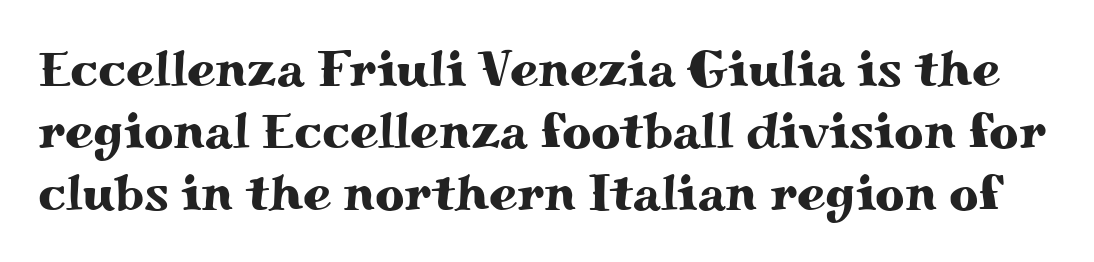
{"serif": "yes", "italic": "no", "width": "wide", "stroke_contrast": "medium", "x_height": "small", "monospaced": "no", "underline": "no", "line_spacing_ratio": 1.22, "letter_spacing": "normal", "letter_spacing_em": 0.0, "glyph_px": 51}
